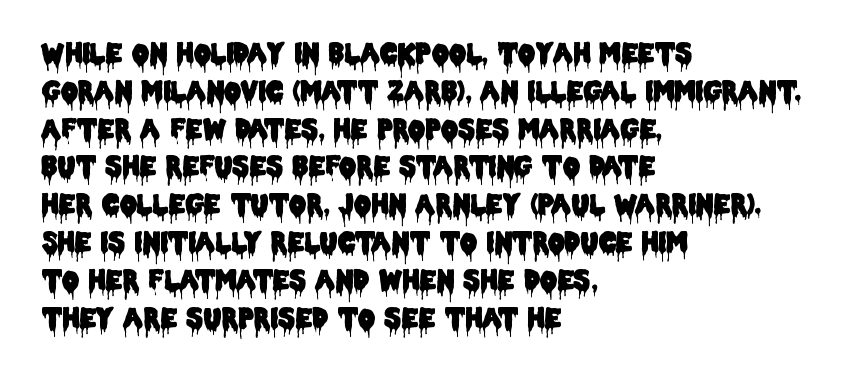
Q: Is the text italic (slanted)? A: No, it is upright.
Q: Is the text underlined? A: No.
Q: How is the paragraph aligned? A: Left-aligned.
Q: Is the spacing between letters normal or unusually wide? A: Normal.
Q: Is the spacing between lines tight, normal or loose? A: Normal.
